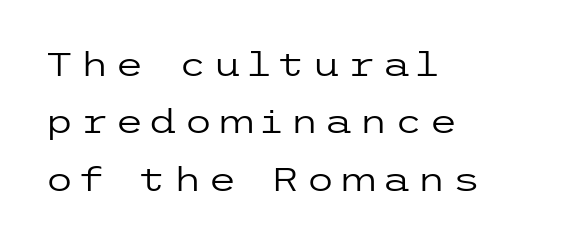
The image shows 33 px regular-weight, wide sans-serif type, upright; set left-aligned, line spacing 1.74x, not underlined; low stroke contrast and a medium x-height.
